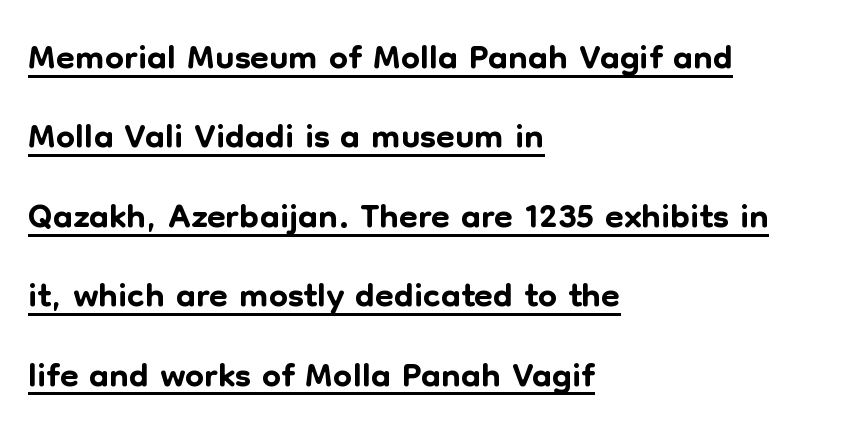
The image shows 54 px sans-serif type, upright; set left-aligned, normal line spacing (1.47x), normal letter spacing, underlined; low stroke contrast and a medium x-height.
